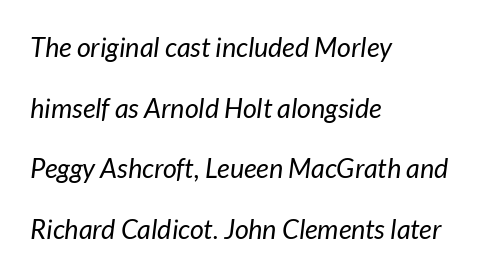
The image shows 27 px text type, italic (leaning right); set left-aligned, loose line spacing (2.25x), normal letter spacing, not underlined.
